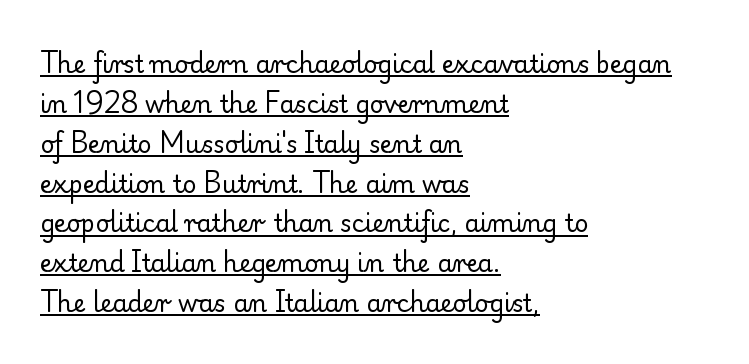
Designer's note — italics off, roman on. Short and long lines alike share a common starting point at left. Caption: lettering with a line underneath. Is this a heavy cut? Hardly; it is regular or lighter. Horizontal bands of white between lines are of average thickness. Spacing between characters is what you'd get straight out of the box.
